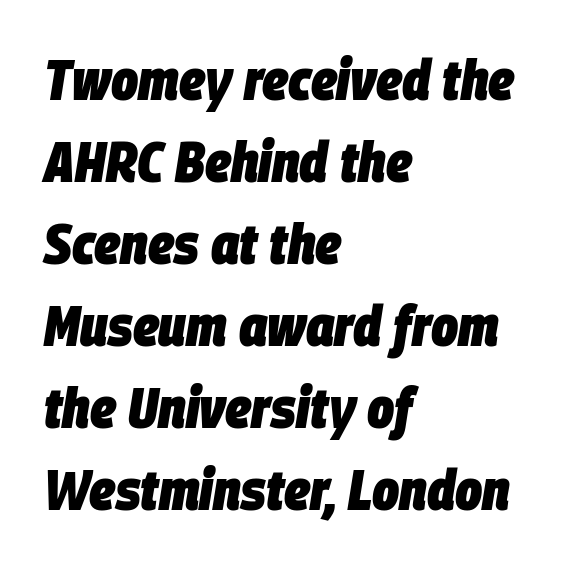
The image shows 57 px heavy, condensed type, italic (leaning right); set left-aligned, normal line spacing (1.44x), normal letter spacing, not underlined; low stroke contrast and a large x-height.
